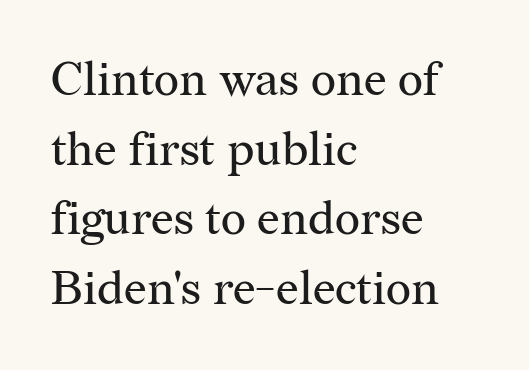
Q: Is the text bold? A: No.
Q: Is the text italic (slanted)? A: No, it is upright.
Q: Is the typeface a serif or a sans-serif typeface? A: Serif.
Q: Is the text underlined? A: No.
Q: How is the paragraph aligned? A: Left-aligned.
Q: Is the spacing between letters normal or unusually wide? A: Normal.
Q: Is the spacing between lines tight, normal or loose? A: Normal.
Q: Width (condensed, normal, or wide)? A: Normal.
Q: Stroke contrast? A: Medium.
Q: x-height? A: Medium.
Q: Monospaced? A: No.
